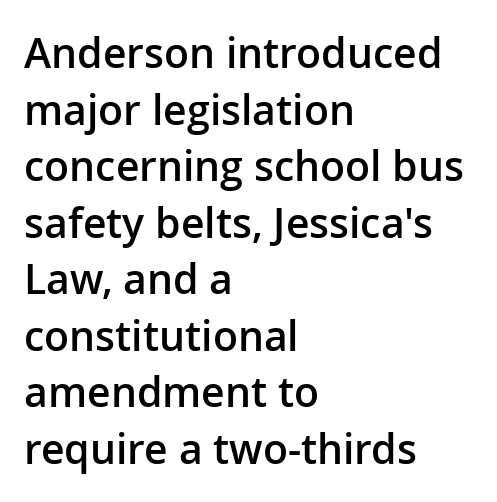
{"serif": "no", "italic": "no", "bold": "semi", "weight": "semibold", "width": "normal", "stroke_contrast": "low", "x_height": "medium", "monospaced": "no", "underline": "no", "align": "left", "line_spacing": "normal", "line_spacing_ratio": 1.38, "letter_spacing": "normal", "letter_spacing_em": 0.0, "glyph_px": 41}
